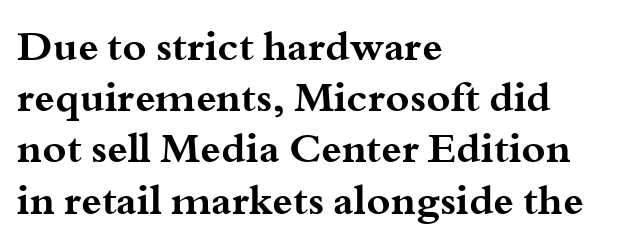
{"serif": "yes", "italic": "no", "bold": "yes", "weight": "bold", "width": "wide", "stroke_contrast": "medium", "x_height": "small", "monospaced": "no", "underline": "no", "align": "left", "line_spacing": "normal", "line_spacing_ratio": 1.25, "letter_spacing": "normal", "letter_spacing_em": 0.0, "glyph_px": 41}
